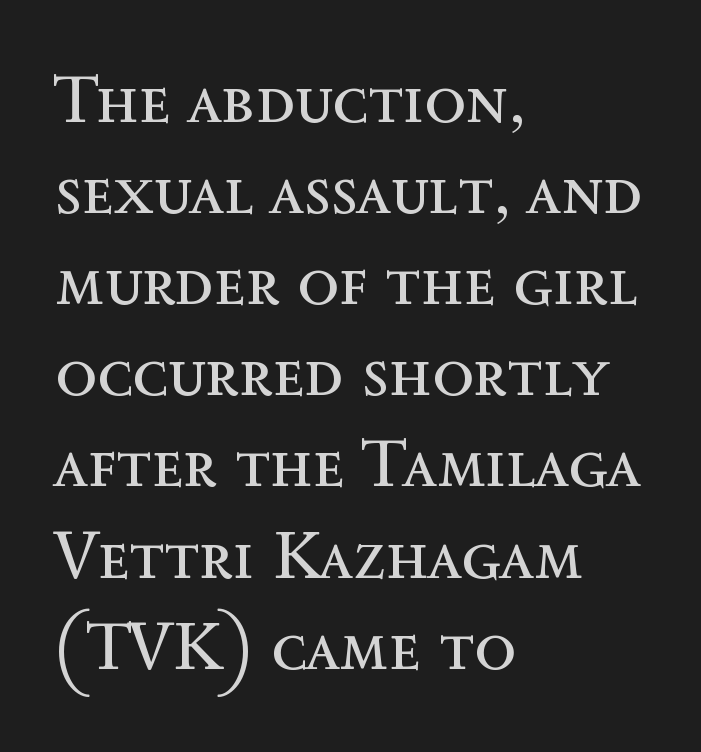
Q: Is the text bold? A: No.
Q: Is the text italic (slanted)? A: No, it is upright.
Q: Is the text underlined? A: No.
Q: How is the paragraph aligned? A: Left-aligned.
Q: Is the spacing between letters normal or unusually wide? A: Normal.
Q: Is the spacing between lines tight, normal or loose? A: Normal.
Q: Width (condensed, normal, or wide)? A: Normal.
Q: x-height? A: Medium.
Q: Monospaced? A: No.
